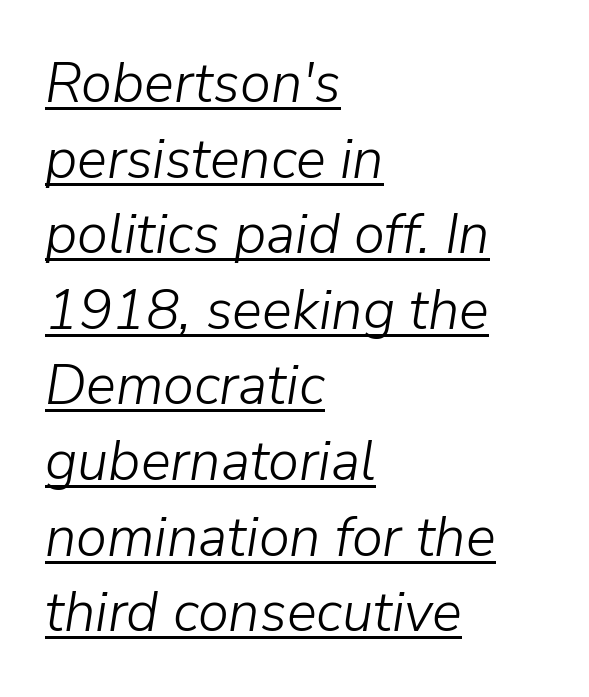
Q: Is the text bold? A: No.
Q: Is the text italic (slanted)? A: Yes, it leans right by about 9 degrees.
Q: Is the text underlined? A: Yes.
Q: How is the paragraph aligned? A: Left-aligned.
Q: Is the spacing between letters normal or unusually wide? A: Normal.
Q: Is the spacing between lines tight, normal or loose? A: Normal.
Q: Width (condensed, normal, or wide)? A: Normal.
Q: Stroke contrast? A: Low.
Q: x-height? A: Medium.
Q: Monospaced? A: No.
